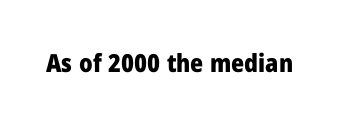
{"italic": "no", "bold": "yes", "underline": "no", "letter_spacing": "normal", "letter_spacing_em": 0.0, "glyph_px": 25}
